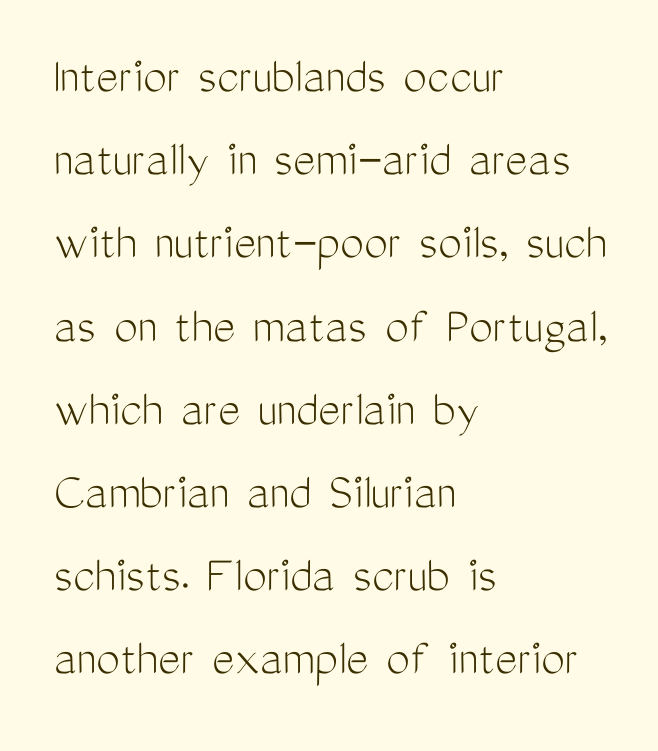
{"serif": "no", "italic": "no", "bold": "no", "weight": "light", "width": "condensed", "stroke_contrast": "medium", "x_height": "medium", "monospaced": "no", "underline": "no", "align": "left", "line_spacing": "normal", "line_spacing_ratio": 1.57, "letter_spacing": "normal", "letter_spacing_em": 0.0, "glyph_px": 53}
